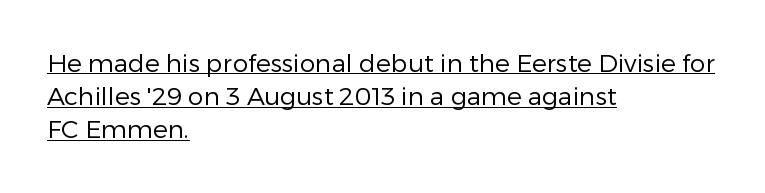
{"italic": "no", "bold": "no", "underline": "yes", "align": "left", "line_spacing": "normal", "line_spacing_ratio": 1.33, "letter_spacing": "normal", "letter_spacing_em": 0.0, "glyph_px": 25}
